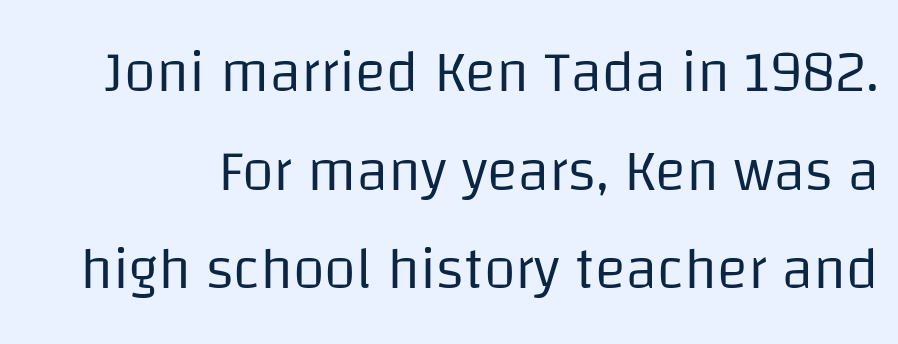
In terms of letterspacing, this is plain default setting. Descenders hang freely into open space. The face used here is proportionally spaced, like ordinary book or web type. Every character sits straight up, as roman type does. The rendering shows plain stroke endings on the letterforms — a sans-serif design. The strokes carry an ordinary text weight at most.
